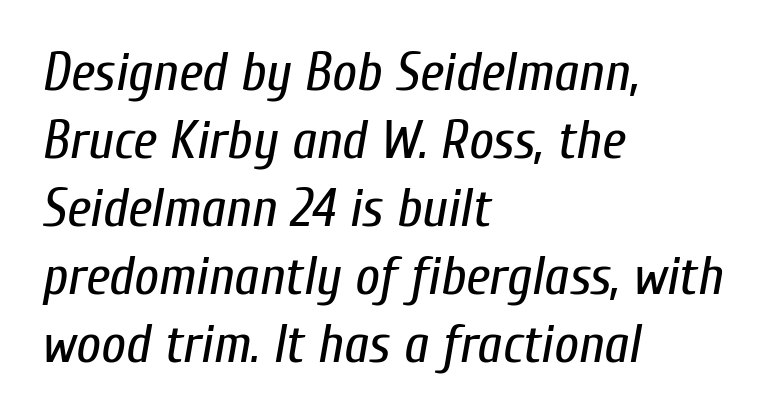
You could not count columns in this text — the font is proportionally spaced. The lettering tilts uniformly, giving the passage an italic look. One-word summary of the alignment: left. These glyphs show unthickened strokes, regular width or finer. Is the letter spacing exaggerated? No — it looks like the ordinary default. A clean baseline with only descenders dipping below it.
